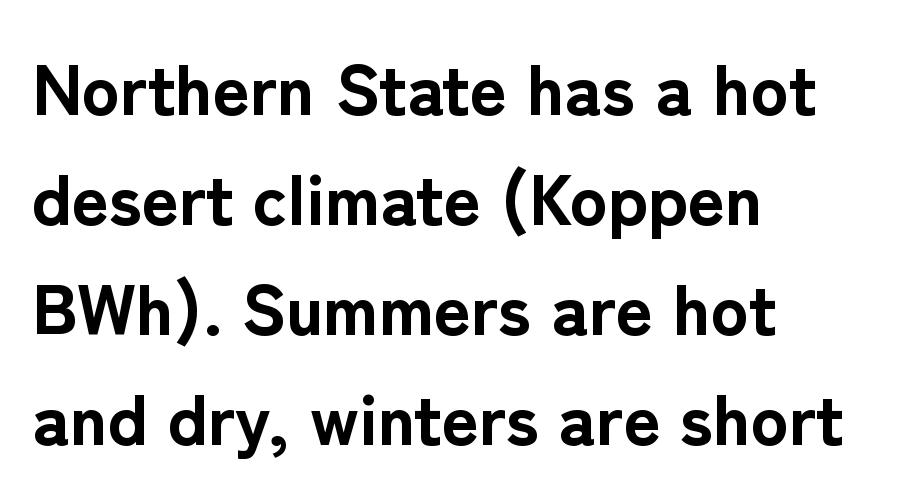
Q: Is the text bold? A: Yes.
Q: Is the text italic (slanted)? A: No, it is upright.
Q: Is the typeface a serif or a sans-serif typeface? A: Sans-serif.
Q: Is the text underlined? A: No.
Q: How is the paragraph aligned? A: Left-aligned.
Q: Is the spacing between letters normal or unusually wide? A: Normal.
Q: Is the spacing between lines tight, normal or loose? A: Normal.
Q: Width (condensed, normal, or wide)? A: Normal.
Q: Stroke contrast? A: Low.
Q: x-height? A: Medium.
Q: Monospaced? A: No.
